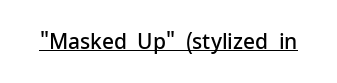
Upright lettering throughout. Nothing unusual about the tracking: characters are spaced as the font intends. This sample carries an underscore along the baseline area. How heavy is the stroke? Medium-heavy — a semibold, shy of bold.
